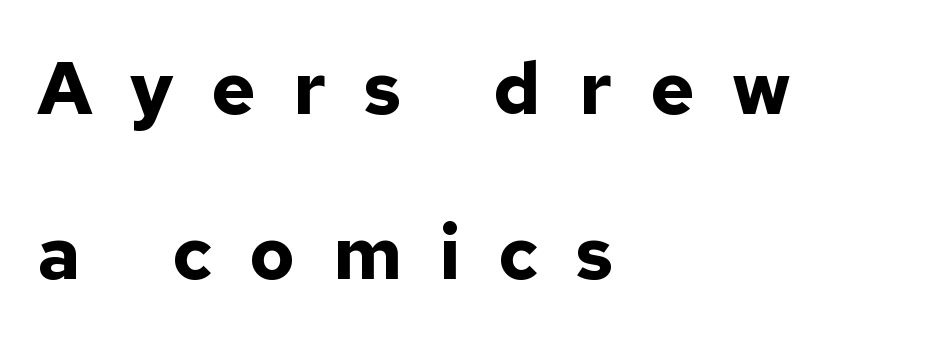
The paragraph shown leans on its left margin. Characters remain perfectly vertical along every line. The string is rendered with underlining switched off. The rendering inserts visible extra space after every character. Here the designer chose a conventional face with non-uniform glyph widths. The letters carry no serifs — their stems end cleanly without finishing strokes.
